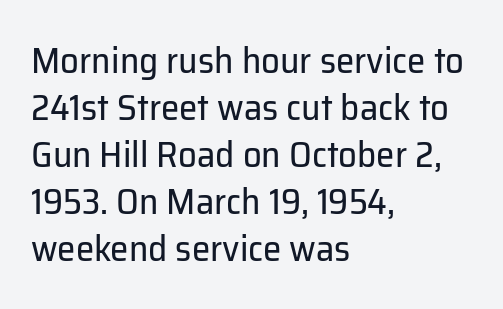
Q: Is the text bold? A: No.
Q: Is the text italic (slanted)? A: No, it is upright.
Q: Is the typeface a serif or a sans-serif typeface? A: Sans-serif.
Q: Is the text underlined? A: No.
Q: How is the paragraph aligned? A: Left-aligned.
Q: Is the spacing between letters normal or unusually wide? A: Normal.
Q: Is the spacing between lines tight, normal or loose? A: Normal.
Q: Width (condensed, normal, or wide)? A: Normal.
Q: Stroke contrast? A: Low.
Q: x-height? A: Medium.
Q: Monospaced? A: No.
